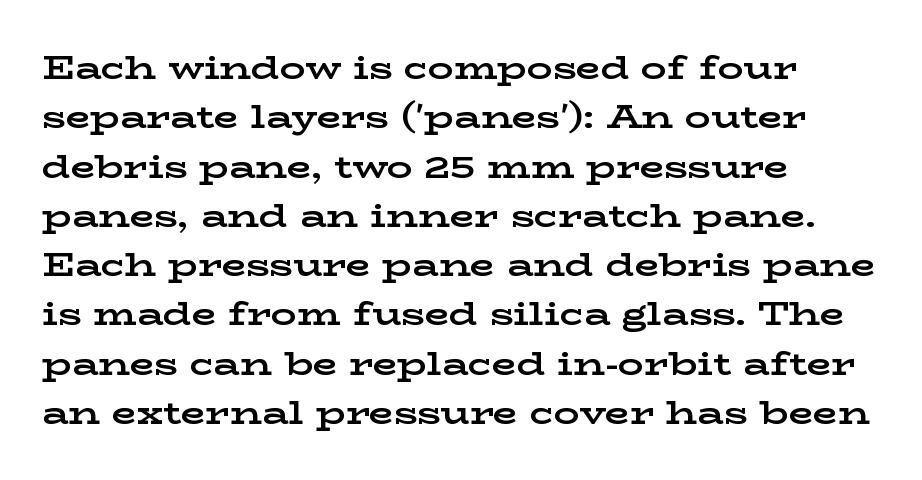
The line texture is even and compact thanks to regular tracking. A typesetter would call this proportional, since set widths differ per character. Caption: bold face, heavy strokes. Type style note: has serifs. Notice how descenders clear the ascenders below comfortably — that's standard leading.
